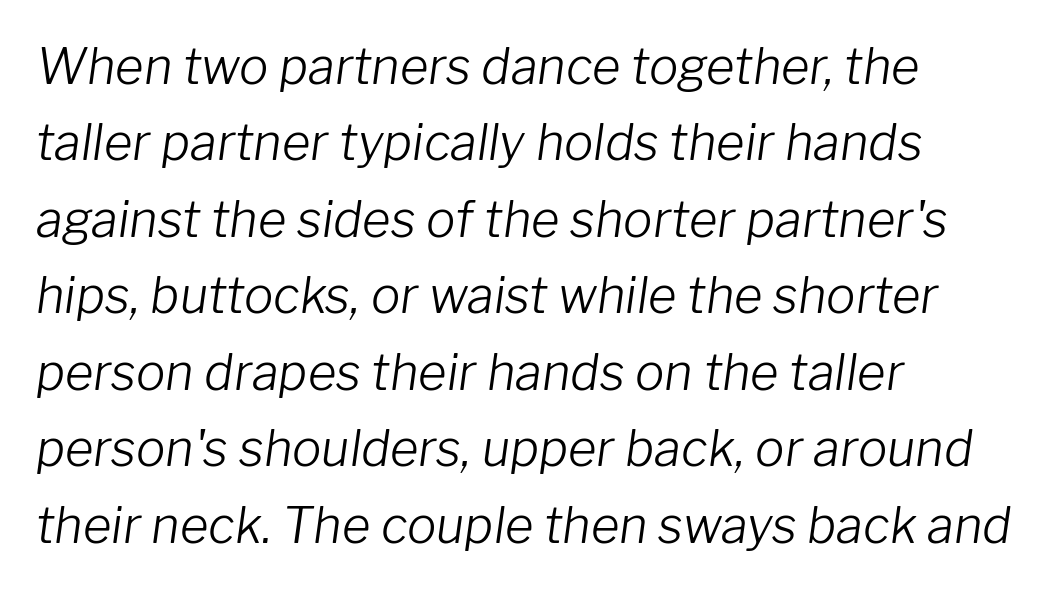
The specimen reads as italic at a glance. How are the letters spaced? Ordinarily, with no added tracking. Rows of type keep a routine distance in the vertical direction. The paragraph has a hard left edge and a soft right edge.
